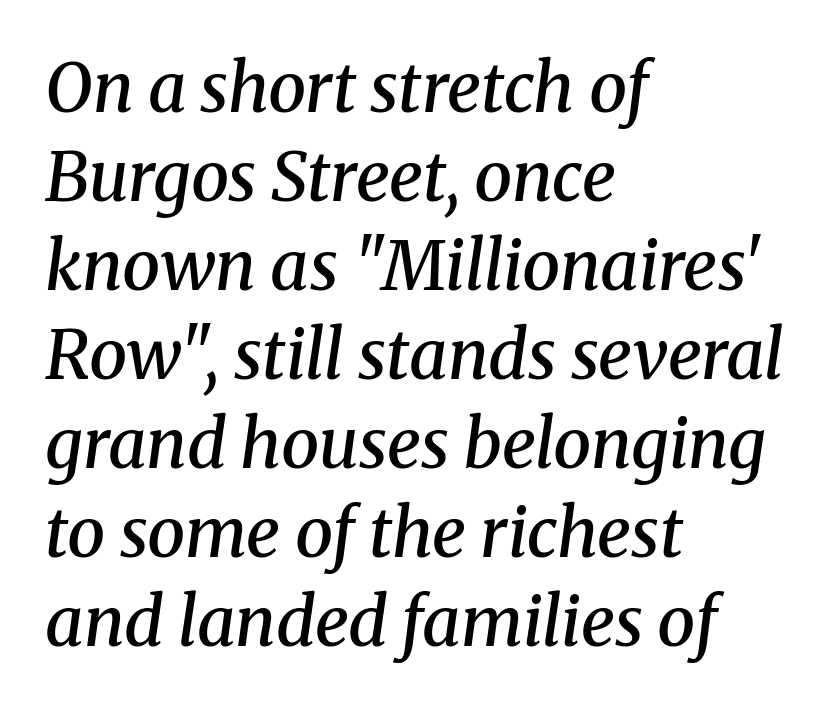
Q: Is the text bold? A: Semi-bold.
Q: Is the text italic (slanted)? A: Yes, it leans right by about 8 degrees.
Q: Is the typeface a serif or a sans-serif typeface? A: Serif.
Q: Is the text underlined? A: No.
Q: How is the paragraph aligned? A: Left-aligned.
Q: Is the spacing between letters normal or unusually wide? A: Normal.
Q: Is the spacing between lines tight, normal or loose? A: Normal.
Q: Width (condensed, normal, or wide)? A: Normal.
Q: Stroke contrast? A: Medium.
Q: x-height? A: Medium.
Q: Monospaced? A: No.
